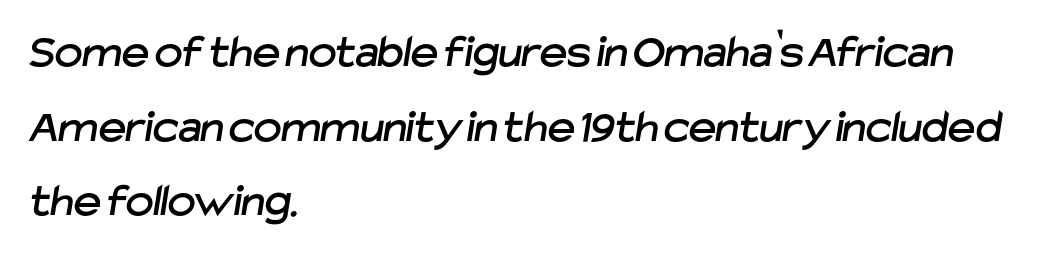
Q: Is the typeface a serif or a sans-serif typeface? A: Sans-serif.
Q: Is the text underlined? A: No.
Q: How is the paragraph aligned? A: Left-aligned.
Q: Is the spacing between letters normal or unusually wide? A: Normal.
Q: Is the spacing between lines tight, normal or loose? A: Normal.
Q: Width (condensed, normal, or wide)? A: Normal.
Q: Stroke contrast? A: Low.
Q: x-height? A: Medium.
Q: Monospaced? A: No.
